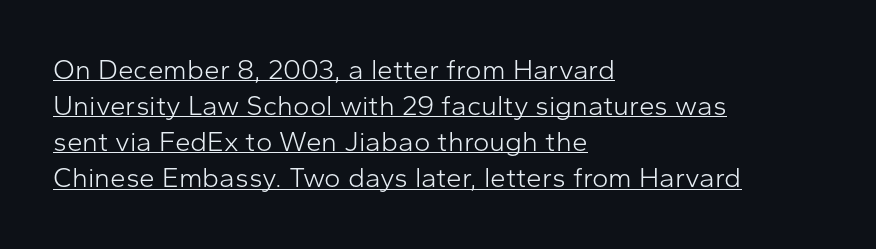
Layout note: lines flush left. Underlined type. Summary of weight: not heavy and not bold. Grotesque or geometric, the face here clearly has no serifs.
